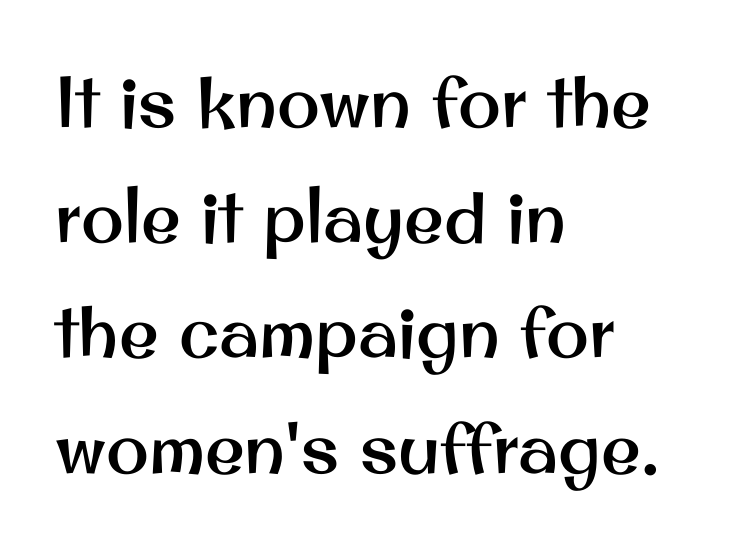
No word sits above an underline. The typography opts for an upright posture over an oblique one. Looks like regular typesetting: each glyph gets only the width it needs. Teacher's note: observe the even left margin — that is flush-left alignment. Look at the tracking — it's just the regular setting, nothing added.
